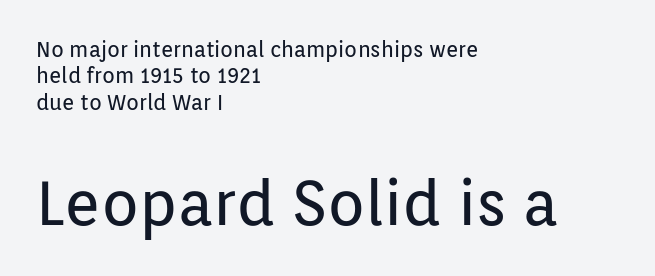
Q: Is the text bold? A: No.
Q: Is the text italic (slanted)? A: No, it is upright.
Q: Is the typeface a serif or a sans-serif typeface? A: Sans-serif.
Q: Is the text underlined? A: No.
Q: How is the paragraph aligned? A: Left-aligned.
Q: Is the spacing between letters normal or unusually wide? A: Normal.
Q: Is the spacing between lines tight, normal or loose? A: Normal.
Q: Which block of text is set in a larger size, the first (top) or the second (bottom)? A: The second (bottom) one.
Q: Width (condensed, normal, or wide)? A: Normal.
Q: Stroke contrast? A: Low.
Q: x-height? A: Medium.
Q: Monospaced? A: No.
